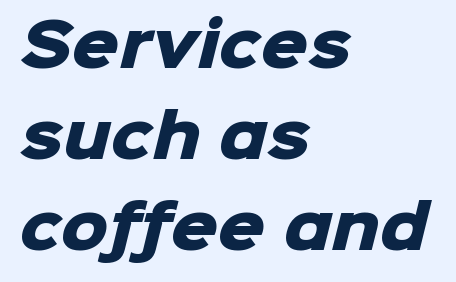
This rendering features lettering with no underline. Which margin do the lines hug? The left one — the right edge is uneven. Note the varied advance widths — an 'i' is clearly narrower than an 'm'. Rows of type keep a routine distance in the vertical direction.
